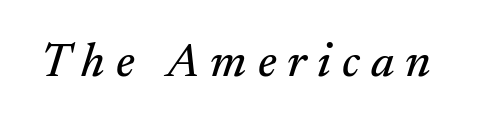
{"serif": "yes", "italic": "yes", "lean": "right", "slant_degrees": 17, "width": "normal", "stroke_contrast": "medium", "x_height": "small", "monospaced": "no", "underline": "no", "letter_spacing": "wide", "letter_spacing_em": 0.23, "glyph_px": 48}
